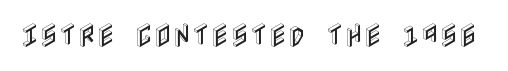
{"italic": "no", "underline": "no", "letter_spacing": "normal", "letter_spacing_em": 0.0, "glyph_px": 26}
